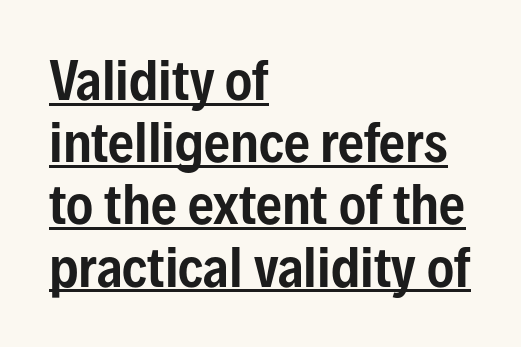
Is the letter spacing exaggerated? No — it looks like the ordinary default. Notice how the stems are strictly vertical — no italics here. In terms of letterform style, serifs are entirely absent. Emphasis is given by a line drawn under the lettering. Casual observation: everything's shoved over to the left.
